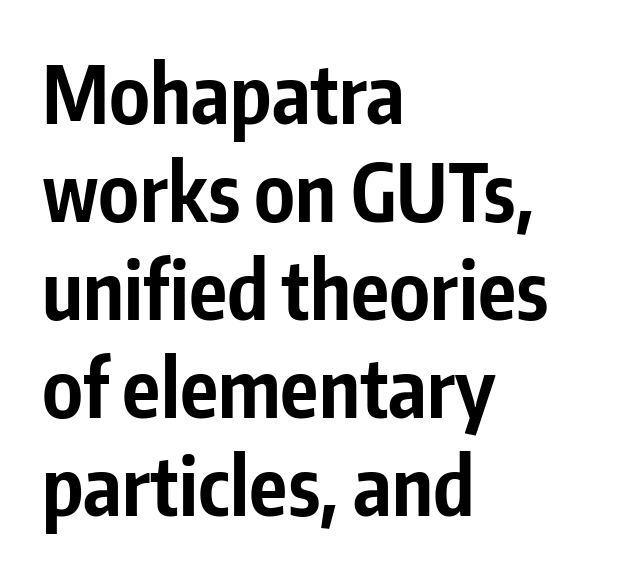
Q: Is the text bold? A: Yes.
Q: Is the text italic (slanted)? A: No, it is upright.
Q: Is the typeface a serif or a sans-serif typeface? A: Sans-serif.
Q: Is the text underlined? A: No.
Q: How is the paragraph aligned? A: Left-aligned.
Q: Is the spacing between letters normal or unusually wide? A: Normal.
Q: Width (condensed, normal, or wide)? A: Condensed.
Q: Stroke contrast? A: Low.
Q: x-height? A: Medium.
Q: Monospaced? A: No.
